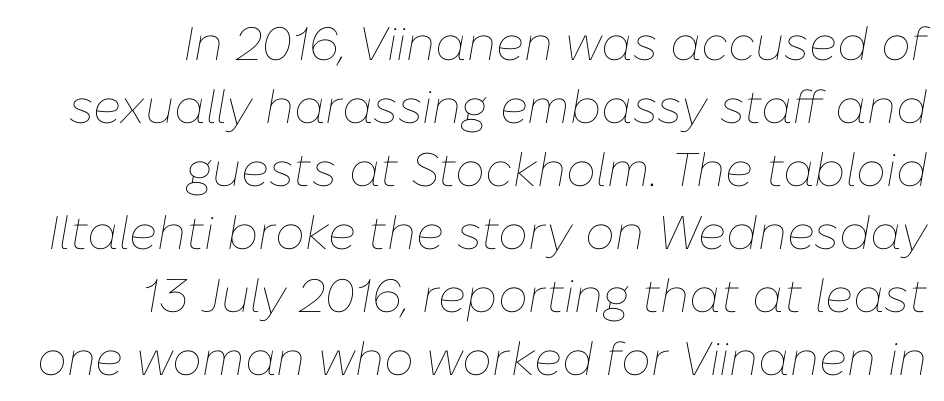
{"italic": "yes", "lean": "right", "slant_degrees": 10, "bold": "no", "weight": "thin", "width": "normal", "stroke_contrast": "low", "x_height": "medium", "monospaced": "no", "underline": "no", "align": "right", "line_spacing": "normal", "line_spacing_ratio": 1.34, "letter_spacing": "normal", "letter_spacing_em": 0.0, "glyph_px": 47}
